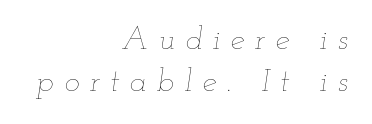
The lettering tilts uniformly, giving the passage an italic look. Interline gaps are of average width in this sample. The cut favours lightness, reaching ordinary text weight at its darkest. The horizontal fit of the characters is loose and conspicuously gappy. The passage is arranged like a letterhead date or caption credit — flush right. The passage shown is typed in a proportional face where columns would drift.
